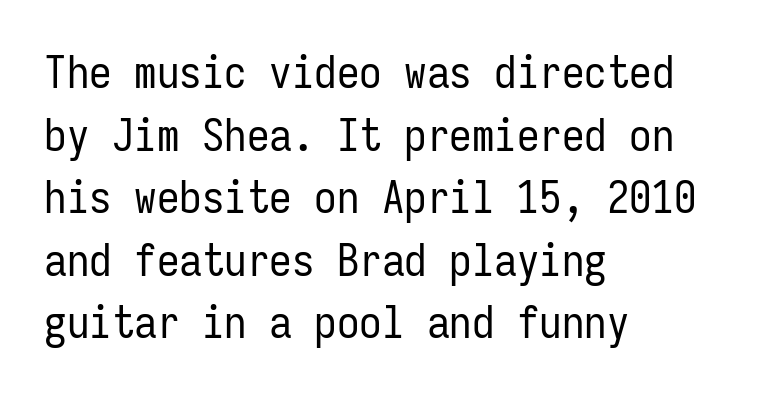
Here the designer chose a console-style face with uniform glyph widths. Quick note: interline space is typical. Any mark beneath the type? The region is blank. Check where the strokes stop: nothing finishes them off — pure sans. Alignment: flush left. Rendered with straight, roman letterforms.
